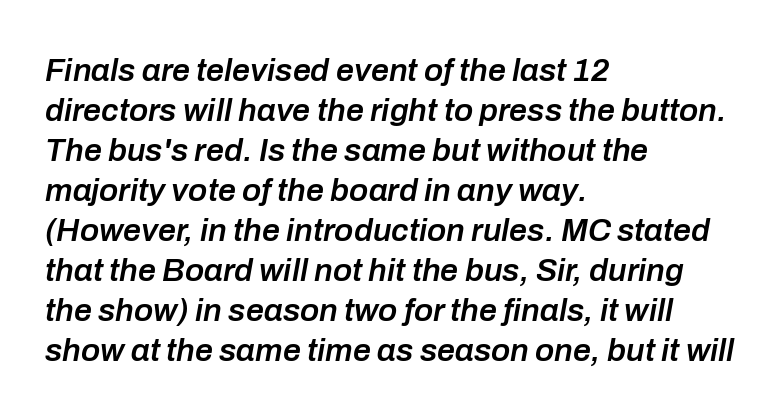
The image shows 32 px semibold type, italic (leaning right); set left-aligned, normal line spacing (1.25x), normal letter spacing, not underlined; low stroke contrast and a medium x-height.
